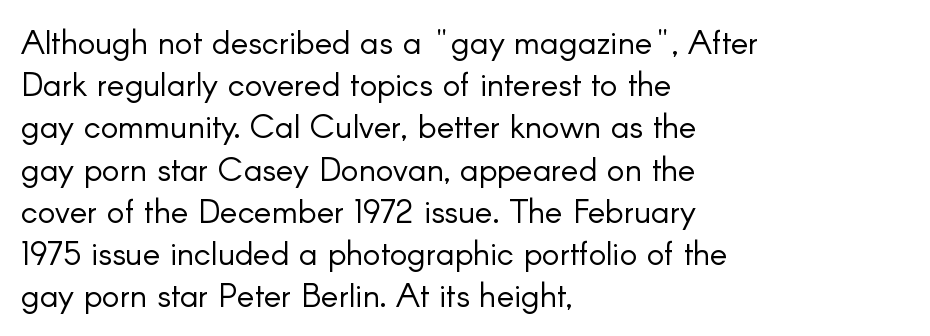
Q: Is the text bold? A: No.
Q: Is the text italic (slanted)? A: No, it is upright.
Q: Is the typeface a serif or a sans-serif typeface? A: Sans-serif.
Q: Is the text underlined? A: No.
Q: How is the paragraph aligned? A: Left-aligned.
Q: Is the spacing between letters normal or unusually wide? A: Normal.
Q: Is the spacing between lines tight, normal or loose? A: Normal.
Q: Width (condensed, normal, or wide)? A: Normal.
Q: Stroke contrast? A: Low.
Q: x-height? A: Small.
Q: Monospaced? A: No.
